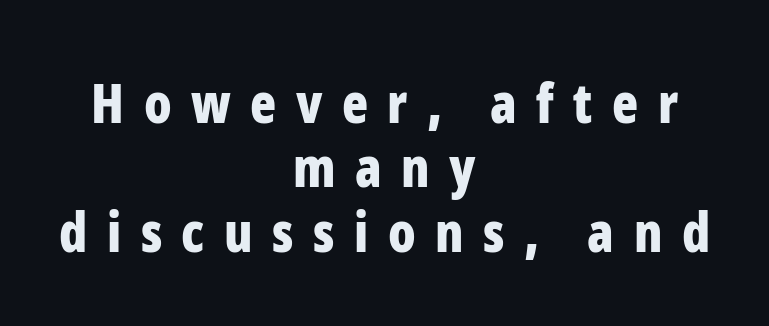
The image shows 54 px bold, condensed sans-serif type, upright; set centered, line spacing 1.19x, unusually wide letter spacing (+0.36 em), not underlined; low stroke contrast and a medium x-height.
